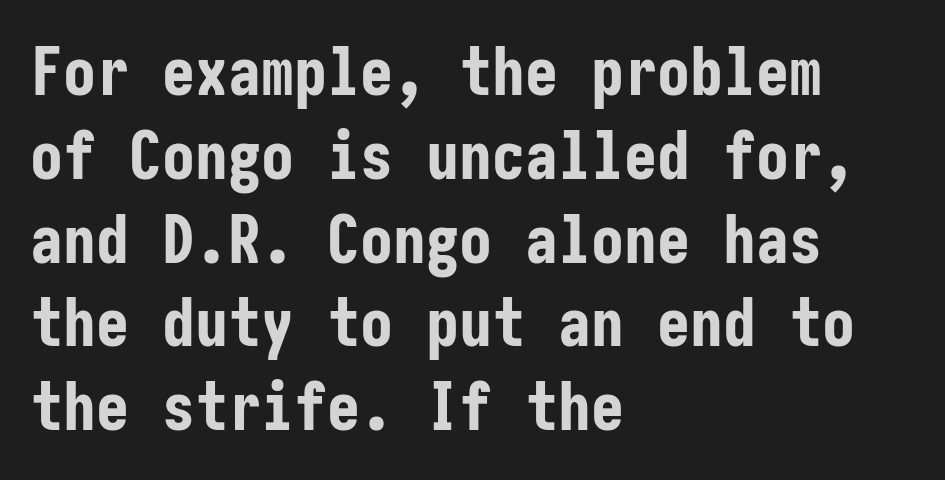
The type sits square on the baseline with zero lean. Check under the words: just untouched page. Horizontally, the lines are justified to the leading edge only. I'd describe the lettering as bold — thick and assertive. A typesetter would call this leading conventional body-copy spacing.
